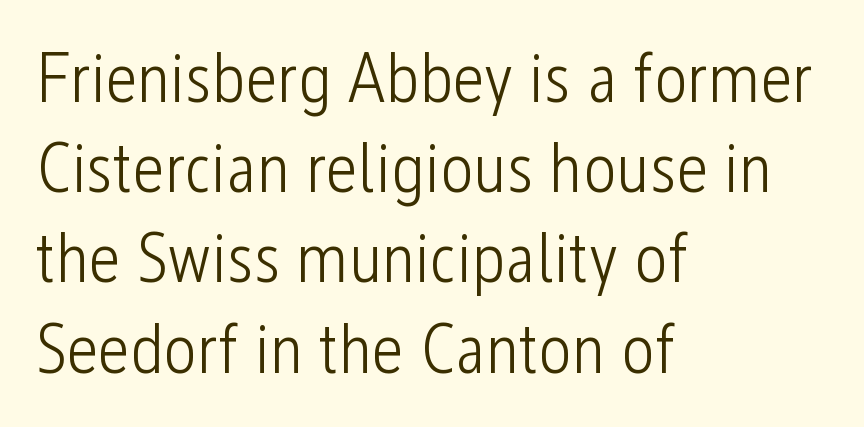
Q: Is the text bold? A: No.
Q: Is the text italic (slanted)? A: No, it is upright.
Q: Is the typeface a serif or a sans-serif typeface? A: Sans-serif.
Q: Is the text underlined? A: No.
Q: How is the paragraph aligned? A: Left-aligned.
Q: Is the spacing between letters normal or unusually wide? A: Normal.
Q: Is the spacing between lines tight, normal or loose? A: Normal.
Q: Width (condensed, normal, or wide)? A: Condensed.
Q: Stroke contrast? A: Low.
Q: x-height? A: Medium.
Q: Monospaced? A: No.
